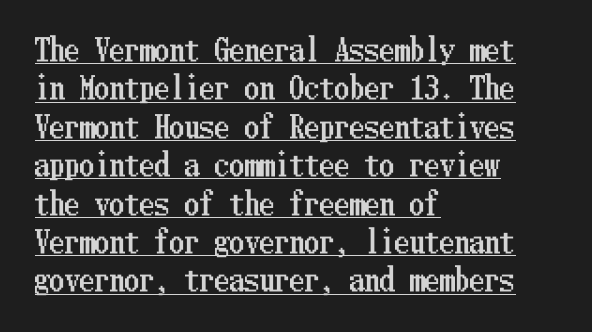
The image shows 30 px condensed type, upright; set left-aligned, normal line spacing (1.28x), normal letter spacing, underlined; low stroke contrast and a medium x-height.
